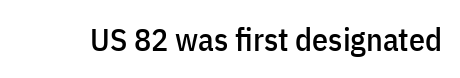
{"serif": "no", "italic": "no", "width": "condensed", "stroke_contrast": "low", "x_height": "medium", "monospaced": "no", "underline": "no", "letter_spacing": "normal", "letter_spacing_em": 0.0, "glyph_px": 32}
